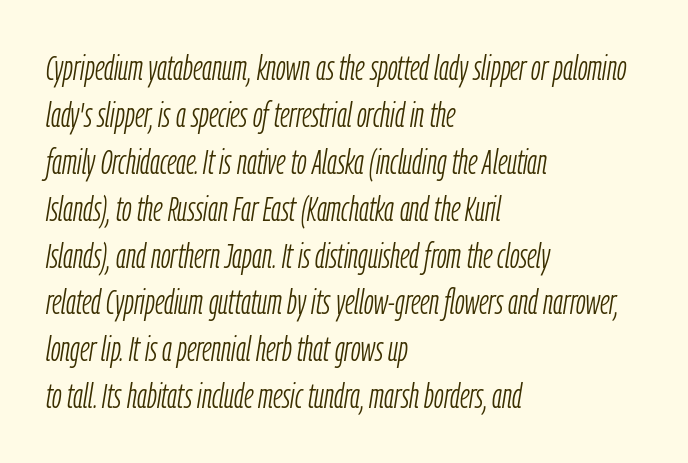
Looks like regular typesetting: each glyph gets only the width it needs. Compared with a centered layout, this one pins lines to the left instead. This sample uses plain, unmodified letter spacing. The letterforms sit at book weight or below. You can tell it's italic because the verticals aren't actually vertical. Line spacing here is normal.
